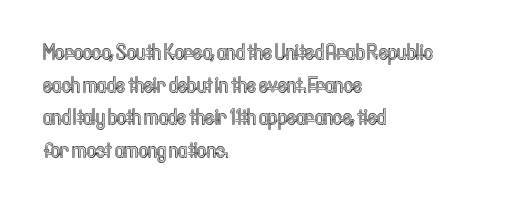
The image shows 22 px text type, upright; set left-aligned, normal line spacing (1.48x), normal letter spacing, not underlined.
